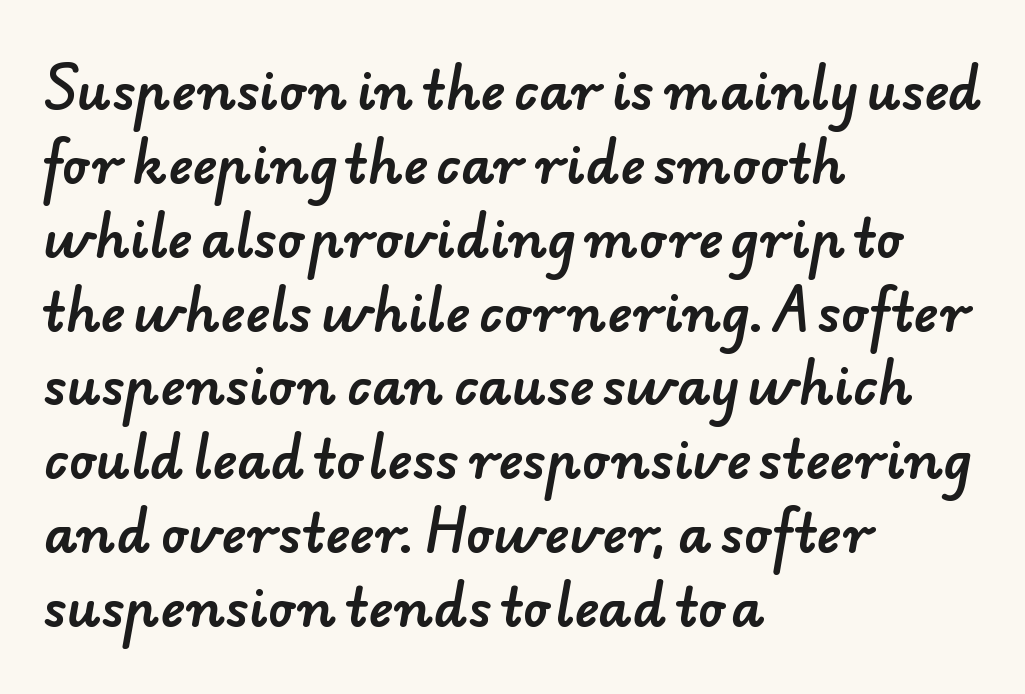
The face used here is proportionally spaced, like ordinary book or web type. Serif or sans? Sans — the stroke terminals are bare. Decoration check: the copy has no underline. Nothing unusual about the tracking: characters are spaced as the font intends. Line beginnings align vertically; line endings do not. Leading: standard.
